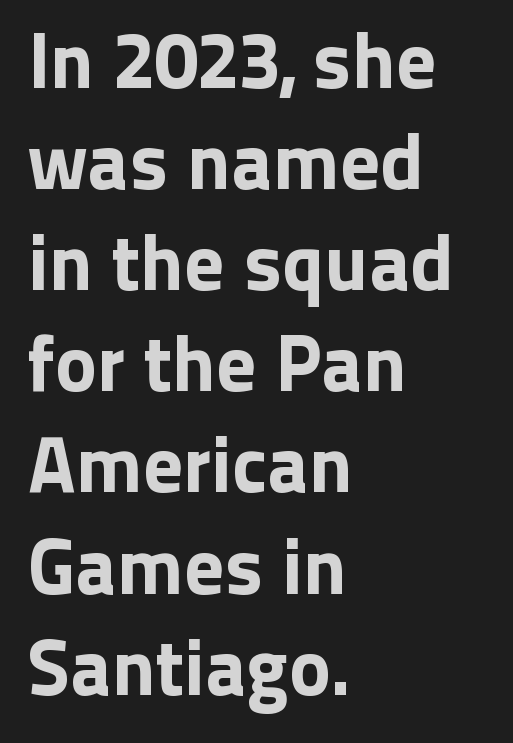
The image shows 79 px sans-serif type, upright; set left-aligned, normal line spacing (1.28x), normal letter spacing, not underlined; low stroke contrast and a medium x-height.
